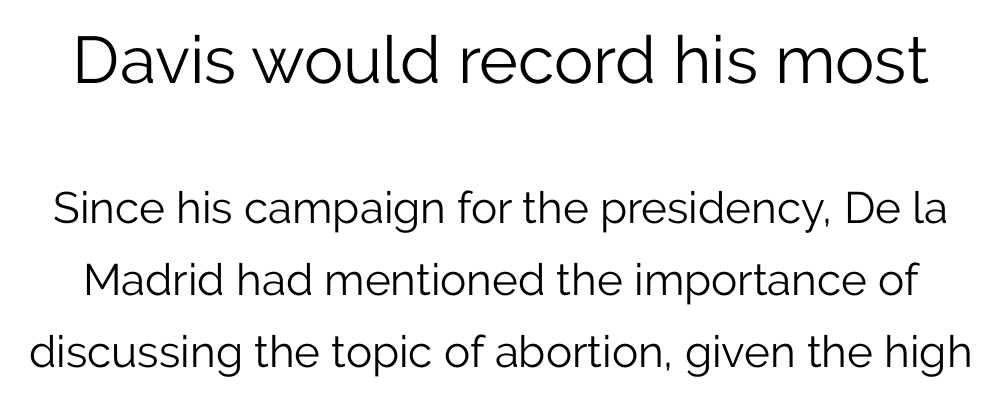
Q: Is the text bold? A: No.
Q: Is the text italic (slanted)? A: No, it is upright.
Q: Is the typeface a serif or a sans-serif typeface? A: Sans-serif.
Q: Is the text underlined? A: No.
Q: Is the spacing between letters normal or unusually wide? A: Normal.
Q: Is the spacing between lines tight, normal or loose? A: Normal.
Q: Which block of text is set in a larger size, the first (top) or the second (bottom)? A: The first (top) one.
Q: Width (condensed, normal, or wide)? A: Normal.
Q: Stroke contrast? A: Low.
Q: x-height? A: Medium.
Q: Monospaced? A: No.
